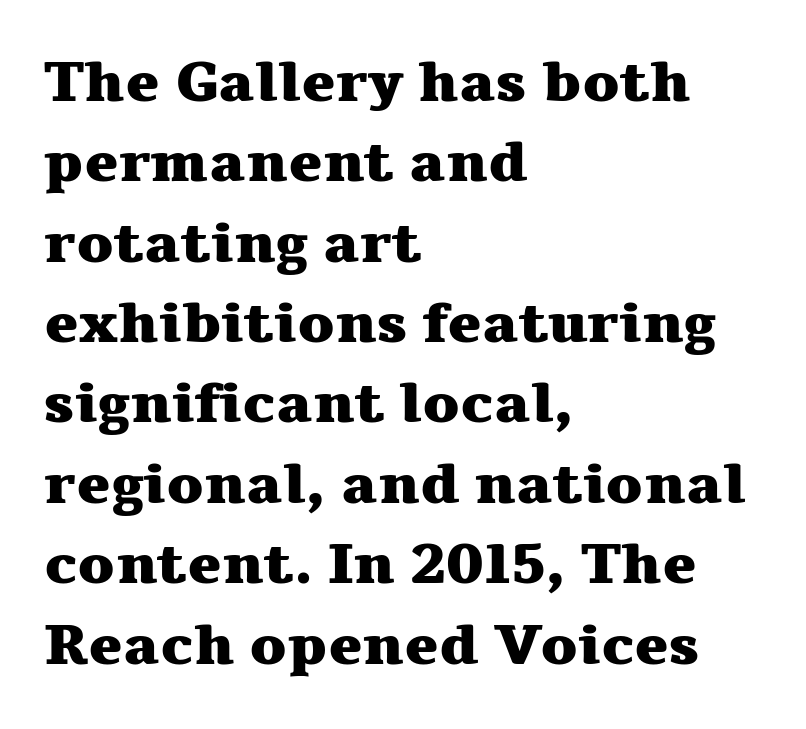
{"serif": "yes", "italic": "no", "bold": "yes", "weight": "heavy", "width": "wide", "stroke_contrast": "medium", "x_height": "medium", "monospaced": "no", "underline": "no", "align": "left", "line_spacing": "normal", "line_spacing_ratio": 1.41, "letter_spacing": "normal", "letter_spacing_em": 0.0, "glyph_px": 57}
